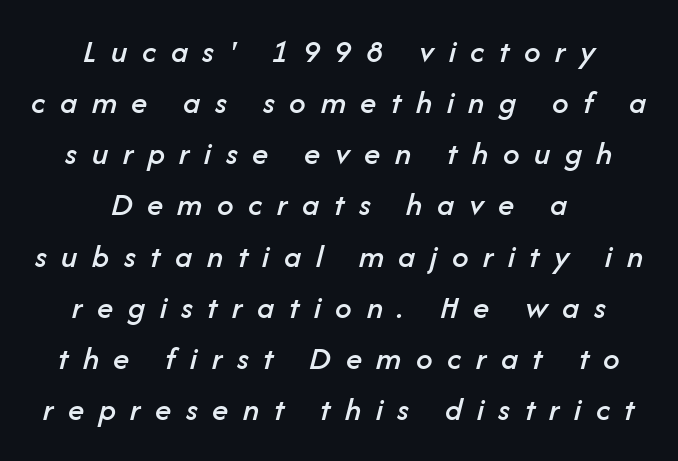
{"italic": "yes", "lean": "right", "slant_degrees": 14, "width": "normal", "stroke_contrast": "low", "x_height": "medium", "monospaced": "no", "underline": "no", "align": "center", "line_spacing": "normal", "line_spacing_ratio": 1.55, "letter_spacing": "wide", "letter_spacing_em": 0.44, "glyph_px": 33}
